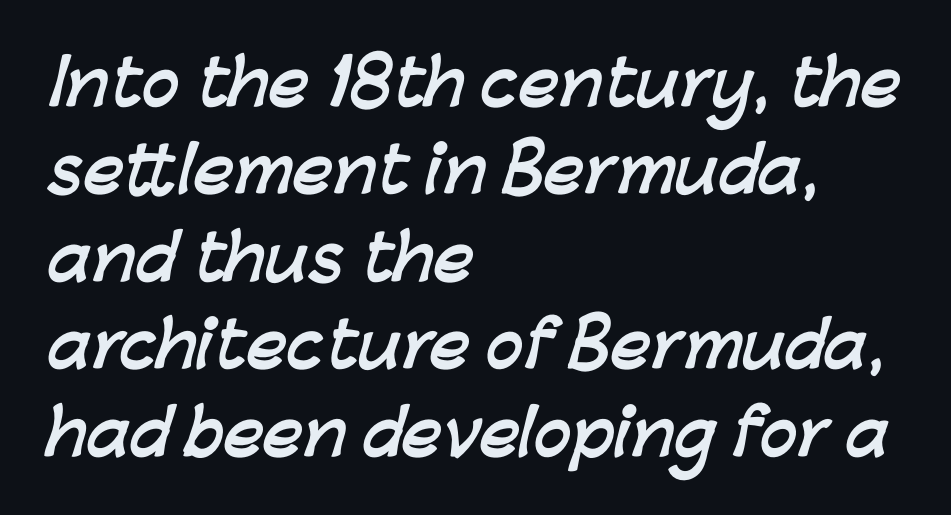
The leading is moderate, giving the passage an even texture. Note: no serifs on the glyphs. A typesetter would call this proportional, since set widths differ per character. Characters follow at the spacing the type designer built in.
